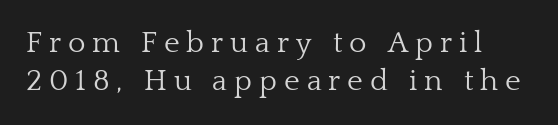
Notice how the stems are strictly vertical — no italics here. The passage shown is typed in a proportional face where columns would drift. Any mark beneath the type? The region is blank. Weight: regular or lighter. The passage shown is typeset with a serif family.
